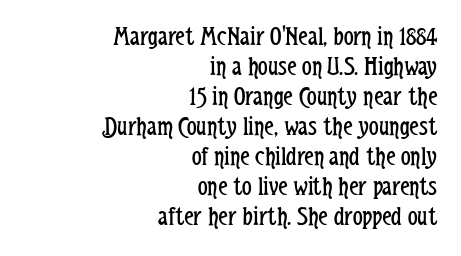
{"italic": "no", "bold": "no", "underline": "no", "align": "right", "line_spacing": "tight", "line_spacing_ratio": 1.11, "letter_spacing": "normal", "letter_spacing_em": 0.0, "glyph_px": 27}
